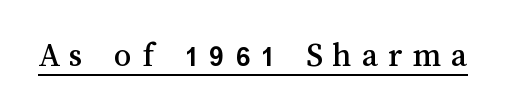
Posture: upright roman. Looks like someone drew a line under every word here. You could only call the tracking loose — the letters float apart. Varying glyph widths throughout — classic text-font behaviour.
